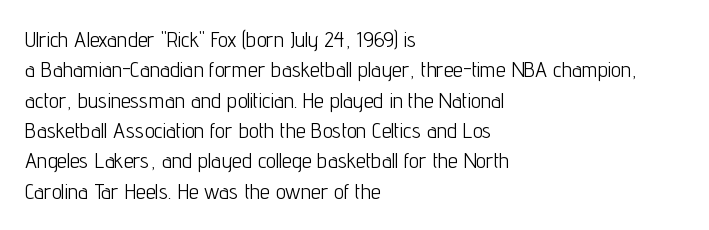
{"italic": "no", "bold": "no", "underline": "no", "align": "left", "line_spacing": "normal", "line_spacing_ratio": 1.38, "letter_spacing": "normal", "letter_spacing_em": 0.0, "glyph_px": 22}
